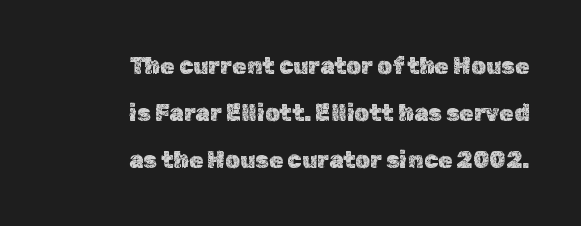
This sample uses plain, unmodified letter spacing. Interline gaps are noticeably wide in this sample. The lines are quadded right. Any mark beneath the type? The region is blank. The letters stand upright; this is a roman face.
